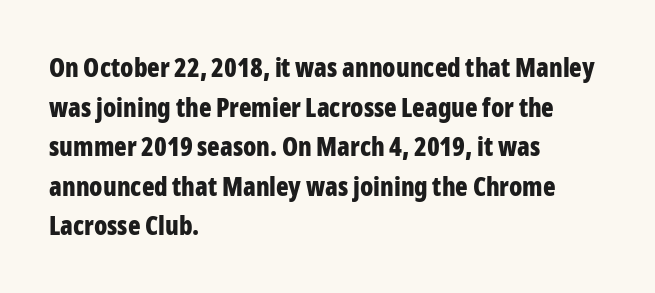
{"italic": "no", "bold": "yes", "underline": "no", "align": "left", "line_spacing": "normal", "line_spacing_ratio": 1.52, "letter_spacing": "normal", "letter_spacing_em": 0.0, "glyph_px": 26}
